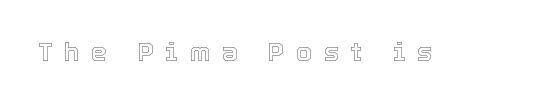
Q: Is the text italic (slanted)? A: No, it is upright.
Q: Is the text underlined? A: No.
Q: Is the spacing between letters normal or unusually wide? A: Unusually wide.
